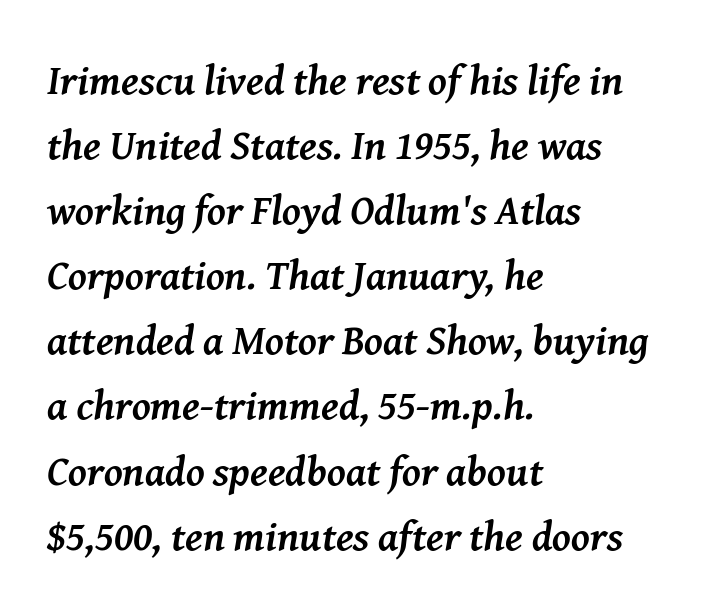
The letters carry serifs — small finishing strokes at the ends of their stems. On the weight axis this lands at bold, roughly 700. Whoever set this chose a conventional vertical rhythm. The string is rendered with underlining switched off. You could not count columns in this text — the font is proportionally spaced.
